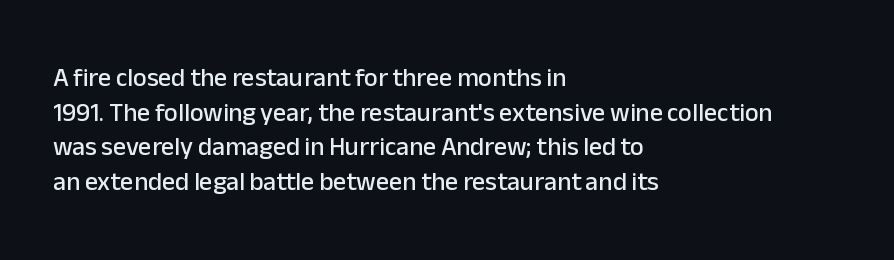
{"italic": "no", "underline": "no", "align": "left", "line_spacing": "normal", "line_spacing_ratio": 1.33, "letter_spacing": "normal", "letter_spacing_em": 0.0, "glyph_px": 26}
